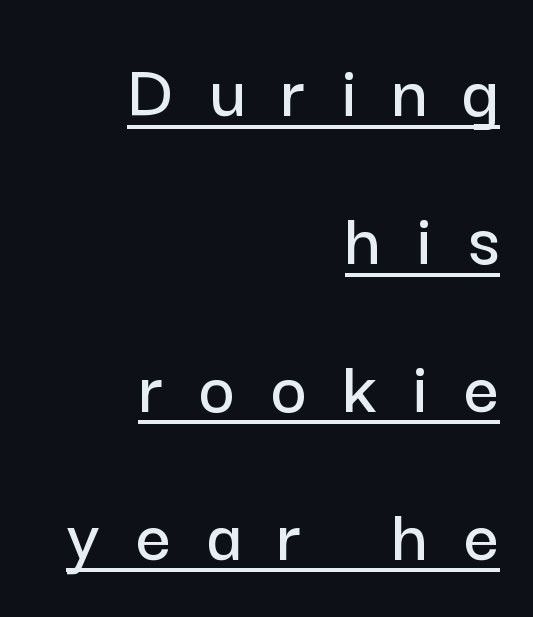
Q: Is the text italic (slanted)? A: No, it is upright.
Q: Is the typeface a serif or a sans-serif typeface? A: Sans-serif.
Q: Is the text underlined? A: Yes.
Q: How is the paragraph aligned? A: Right-aligned.
Q: Is the spacing between letters normal or unusually wide? A: Unusually wide.
Q: Is the spacing between lines tight, normal or loose? A: Loose.
Q: Width (condensed, normal, or wide)? A: Normal.
Q: Stroke contrast? A: Low.
Q: x-height? A: Medium.
Q: Monospaced? A: No.
